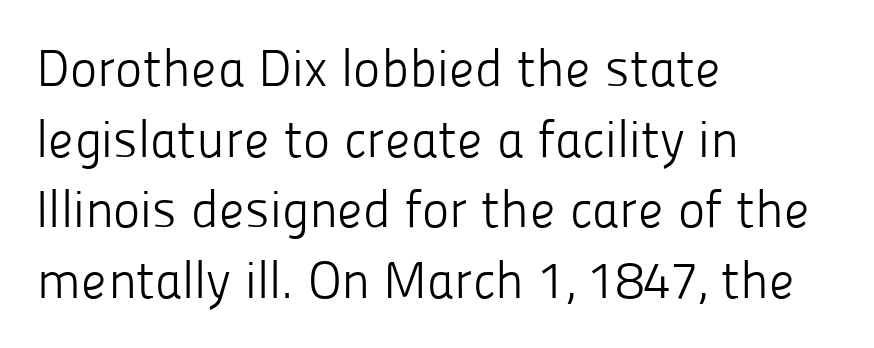
Students, note that the glyphs here touch the page at normal intervals. Nothing heavy about these letters — not bold at all. The passage shown is typed in a proportional face where columns would drift. The typesetter chose a ragged-right arrangement here.
